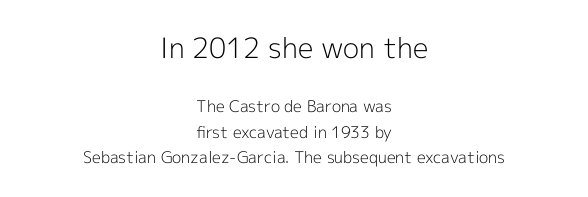
{"serif": "no", "italic": "no", "bold": "no", "weight": "light", "width": "normal", "x_height": "medium", "monospaced": "no", "underline": "no", "align": "center", "line_spacing": "normal", "line_spacing_ratio": 1.6, "letter_spacing": "normal", "letter_spacing_em": 0.0, "larger_block": "first", "size_ratio": 1.75, "glyph_px": 28}
